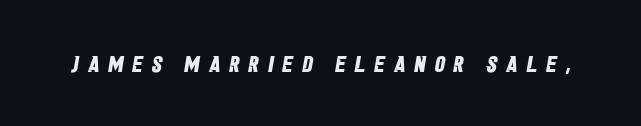
The image shows 23 px bold type; set unusually wide letter spacing (+0.39 em), not underlined.
